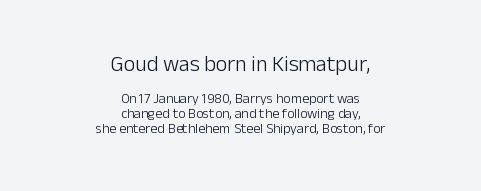
The image shows 22 px text type, upright; set centered, tight line spacing (1.04x), normal letter spacing, not underlined; the first (top) block is 1.57x larger.
